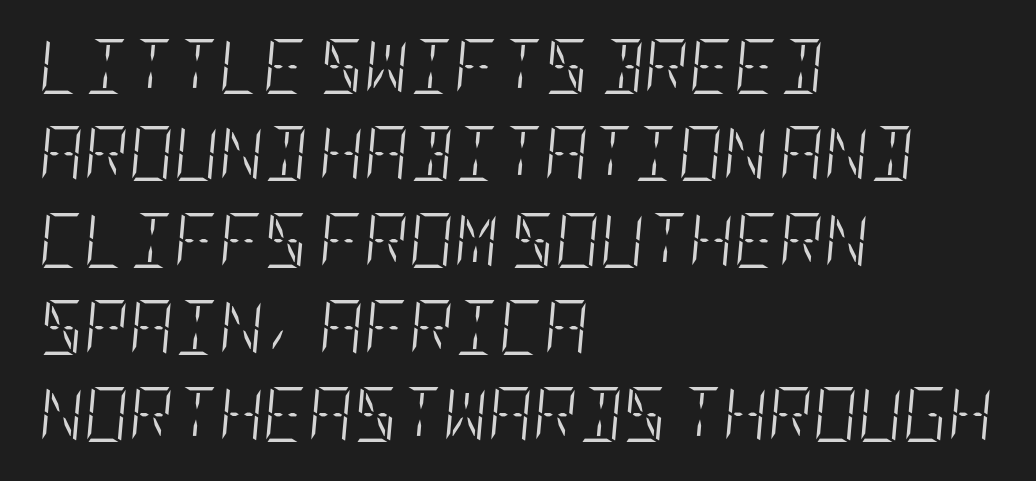
Q: Is the text bold? A: No.
Q: Is the text italic (slanted)? A: Yes, it leans right by about 5 degrees.
Q: Is the text underlined? A: No.
Q: How is the paragraph aligned? A: Left-aligned.
Q: Is the spacing between letters normal or unusually wide? A: Normal.
Q: Is the spacing between lines tight, normal or loose? A: Normal.
Q: Width (condensed, normal, or wide)? A: Condensed.
Q: Stroke contrast? A: Low.
Q: x-height? A: Large.
